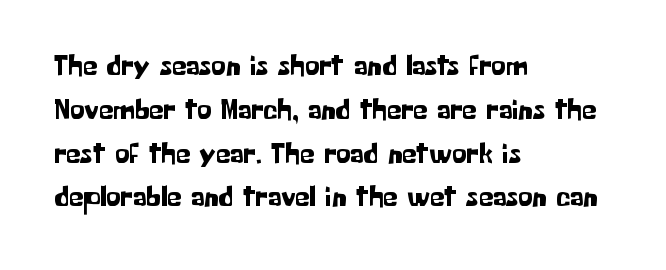
The image shows 29 px sans-serif type, upright; set left-aligned, normal line spacing (1.51x), normal letter spacing, not underlined; low stroke contrast and a medium x-height.
